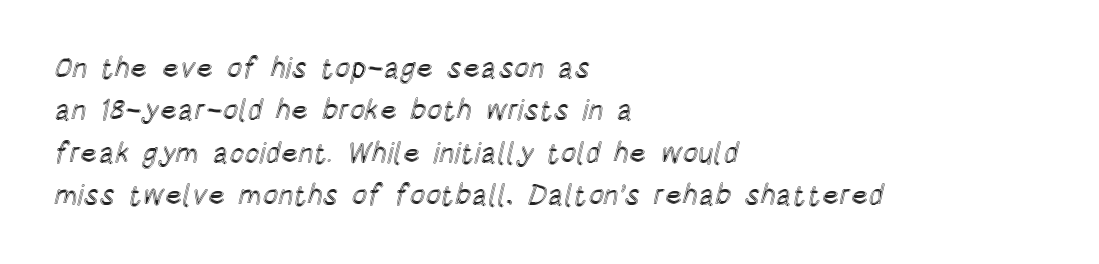
{"width": "condensed", "x_height": "large", "monospaced": "no", "underline": "no", "align": "left", "line_spacing": "normal", "line_spacing_ratio": 1.46, "letter_spacing": "normal", "letter_spacing_em": 0.0, "glyph_px": 29}
